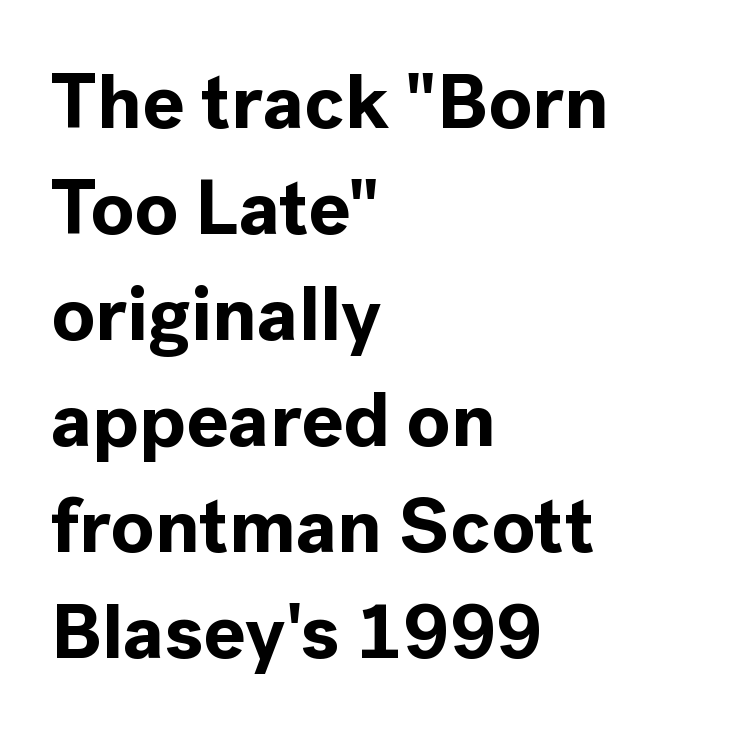
The image shows 78 px bold sans-serif type, upright; set left-aligned, normal line spacing (1.36x), normal letter spacing, not underlined; a medium x-height.
